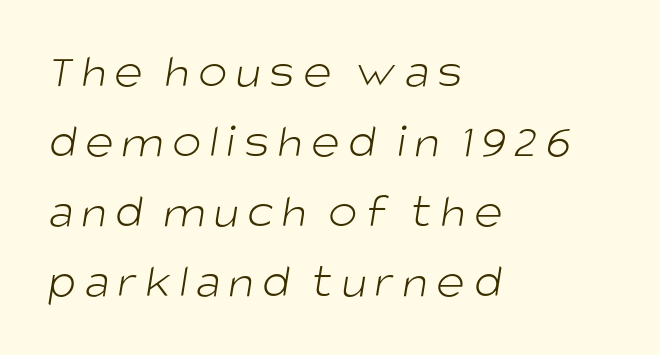
{"serif": "no", "bold": "no", "weight": "light", "width": "normal", "stroke_contrast": "low", "x_height": "large", "monospaced": "no", "underline": "no", "align": "left", "line_spacing": "normal", "line_spacing_ratio": 1.43, "glyph_px": 49}
